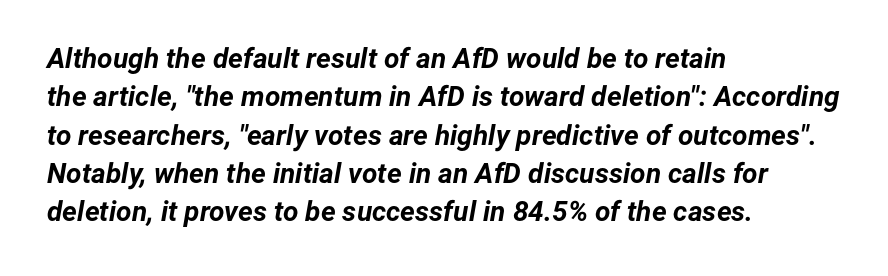
{"italic": "yes", "lean": "right", "slant_degrees": 12, "bold": "yes", "weight": "bold", "width": "normal", "stroke_contrast": "low", "x_height": "medium", "monospaced": "no", "underline": "no", "align": "left", "line_spacing": "normal", "line_spacing_ratio": 1.37, "letter_spacing": "normal", "letter_spacing_em": 0.0, "glyph_px": 28}
